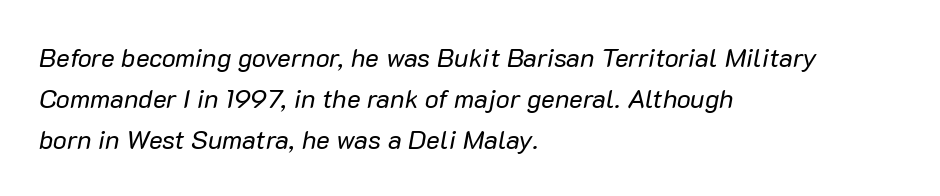
Q: Is the text bold? A: No.
Q: Is the text italic (slanted)? A: Yes, it leans right by about 10 degrees.
Q: Is the text underlined? A: No.
Q: How is the paragraph aligned? A: Left-aligned.
Q: Is the spacing between letters normal or unusually wide? A: Normal.
Q: Is the spacing between lines tight, normal or loose? A: Normal.
